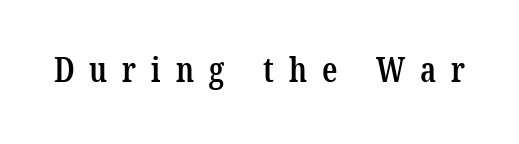
Slightly chunky letters — semibold, I'd say, not full bold. Look at the tracking — it's clearly loosened, letters drifting apart. Unmarked baselines from the first word to the last. The letters advance in unequal steps, a hallmark of proportional type. A typesetter would label this face a serif.
